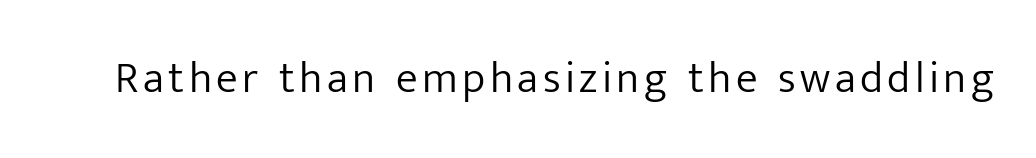
The face used here is proportionally spaced, like ordinary book or web type. Typographically, this falls in the sans-serif category. Any mark beneath the type? The region is blank. A quiet, ordinary-to-light weight characterises the typeface. Tall strokes in this sample are plumb rather than angled.
